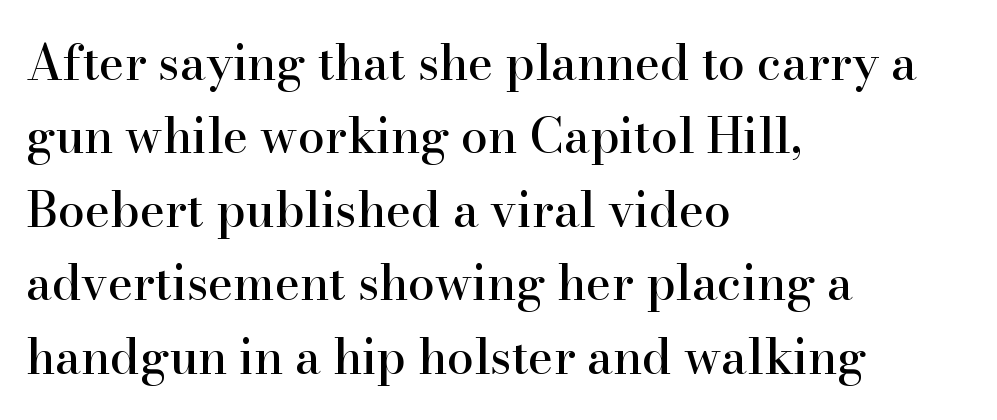
{"serif": "yes", "italic": "no", "width": "normal", "stroke_contrast": "high", "x_height": "small", "monospaced": "no", "underline": "no", "align": "left", "line_spacing": "normal", "line_spacing_ratio": 1.53, "letter_spacing": "normal", "letter_spacing_em": 0.0, "glyph_px": 48}
